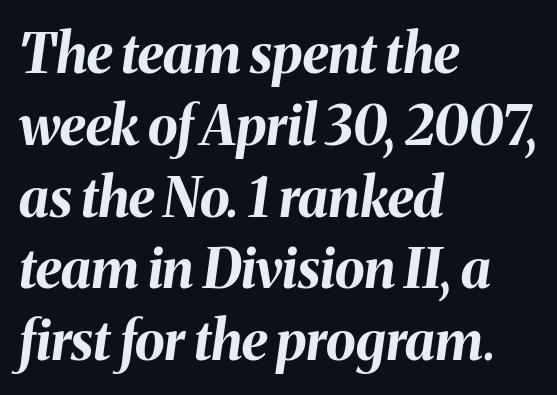
{"italic": "yes", "lean": "right", "slant_degrees": 8, "bold": "yes", "weight": "bold", "width": "normal", "stroke_contrast": "medium", "x_height": "medium", "monospaced": "no", "underline": "no", "align": "left", "line_spacing": "normal", "line_spacing_ratio": 1.33, "letter_spacing": "normal", "letter_spacing_em": 0.0, "glyph_px": 54}
